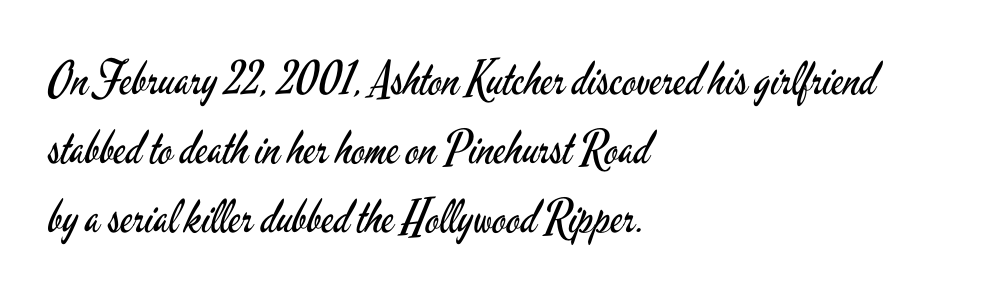
The image shows 46 px regular-weight, condensed sans-serif type; set left-aligned, normal line spacing (1.5x), normal letter spacing, not underlined; low stroke contrast and a small x-height.
